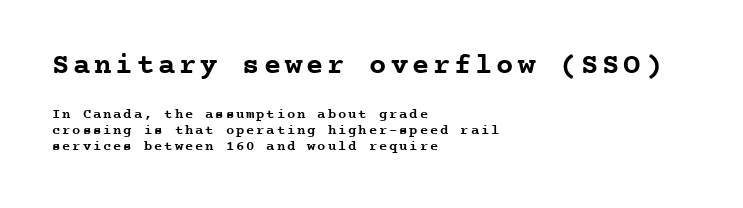
Q: Is the text bold? A: Yes.
Q: Is the text italic (slanted)? A: No, it is upright.
Q: Is the typeface a serif or a sans-serif typeface? A: Serif.
Q: Is the text underlined? A: No.
Q: How is the paragraph aligned? A: Left-aligned.
Q: Is the spacing between lines tight, normal or loose? A: Tight.
Q: Which block of text is set in a larger size, the first (top) or the second (bottom)? A: The first (top) one.
Q: Width (condensed, normal, or wide)? A: Normal.
Q: Stroke contrast? A: Low.
Q: x-height? A: Medium.
Q: Monospaced? A: Yes.
